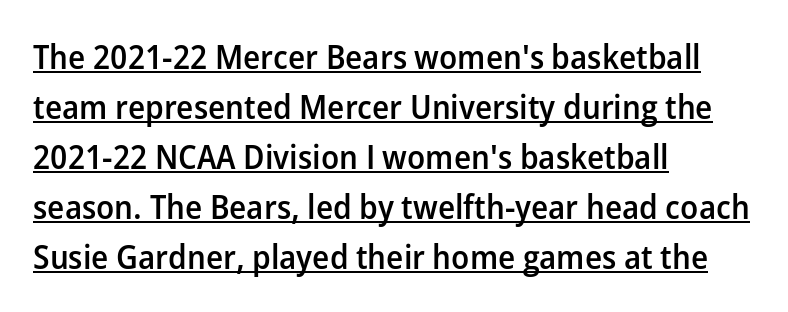
{"serif": "no", "italic": "no", "bold": "semi", "weight": "semibold", "width": "normal", "stroke_contrast": "low", "x_height": "medium", "monospaced": "no", "underline": "yes", "align": "left", "line_spacing": "normal", "line_spacing_ratio": 1.47, "letter_spacing": "normal", "letter_spacing_em": 0.0, "glyph_px": 34}
